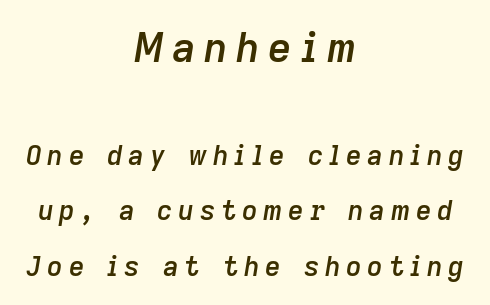
The image shows 41 px semibold type, italic (leaning right); set centered, loose line spacing (2.05x), unusually wide letter spacing (+0.21 em), not underlined; the first (top) block is 1.52x larger; low stroke contrast and a medium x-height.
